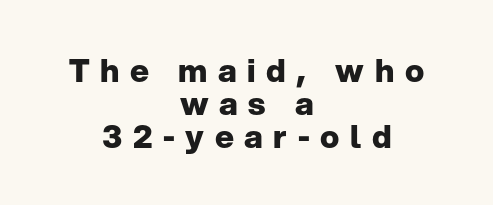
The image shows 32 px heavy sans-serif type, upright; set centered, tight line spacing (1.03x), unusually wide letter spacing (+0.33 em), not underlined; low stroke contrast and a medium x-height.
